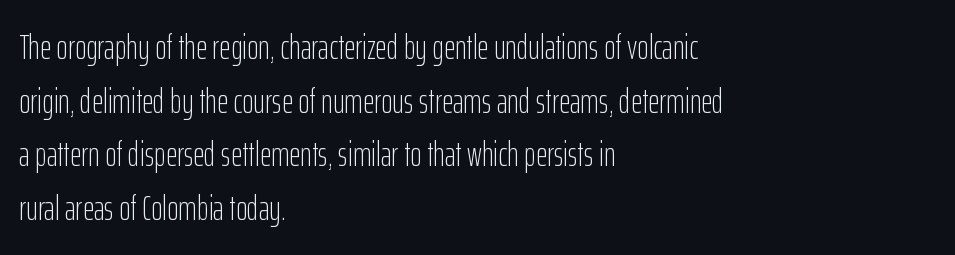
Q: Is the text bold? A: No.
Q: Is the text italic (slanted)? A: No, it is upright.
Q: Is the typeface a serif or a sans-serif typeface? A: Sans-serif.
Q: Is the text underlined? A: No.
Q: How is the paragraph aligned? A: Left-aligned.
Q: Is the spacing between letters normal or unusually wide? A: Normal.
Q: Is the spacing between lines tight, normal or loose? A: Normal.
Q: Width (condensed, normal, or wide)? A: Condensed.
Q: Stroke contrast? A: Low.
Q: x-height? A: Medium.
Q: Monospaced? A: No.
